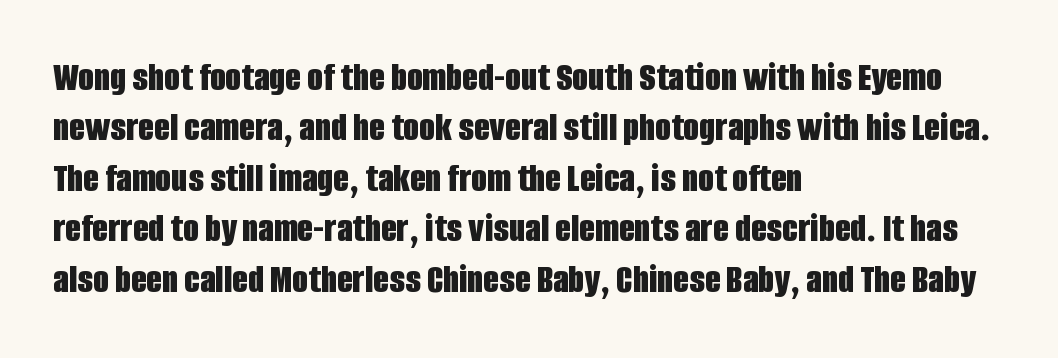
{"serif": "no", "italic": "no", "bold": "yes", "weight": "bold", "width": "condensed", "stroke_contrast": "low", "x_height": "large", "monospaced": "no", "underline": "no", "align": "left", "line_spacing_ratio": 1.23, "letter_spacing": "normal", "letter_spacing_em": 0.0, "glyph_px": 41}
